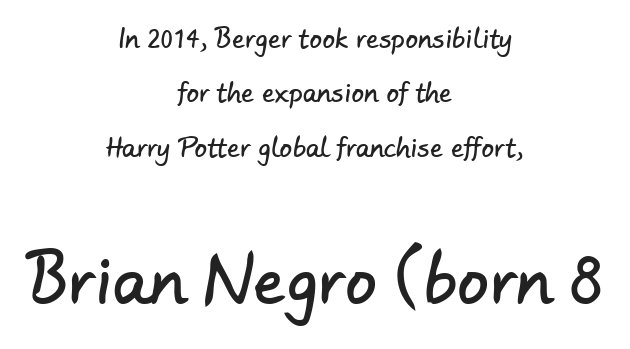
{"serif": "no", "width": "normal", "stroke_contrast": "low", "x_height": "small", "monospaced": "no", "underline": "no", "align": "center", "line_spacing": "loose", "line_spacing_ratio": 2.18, "letter_spacing": "normal", "letter_spacing_em": 0.0, "larger_block": "second", "size_ratio": 2.52, "glyph_px": 63}
